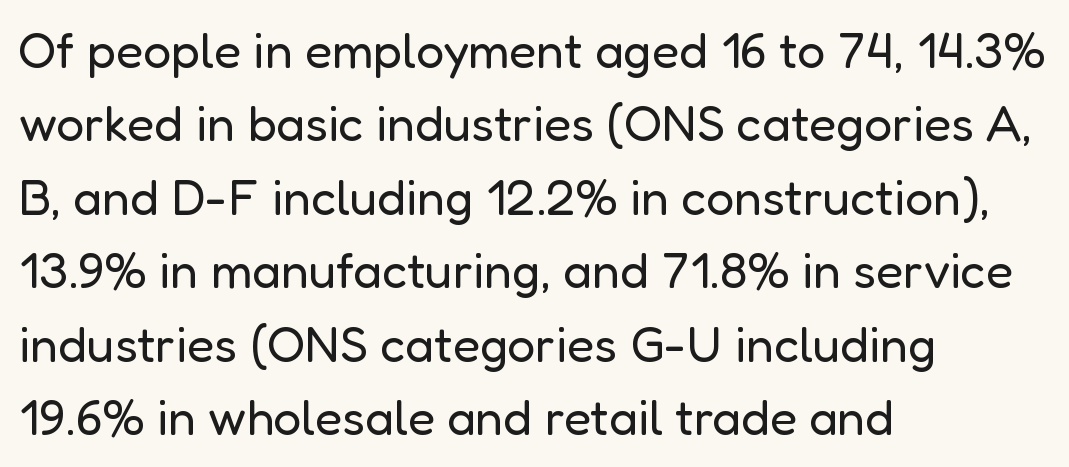
Q: Is the text bold? A: No.
Q: Is the text italic (slanted)? A: No, it is upright.
Q: Is the typeface a serif or a sans-serif typeface? A: Sans-serif.
Q: Is the text underlined? A: No.
Q: How is the paragraph aligned? A: Left-aligned.
Q: Is the spacing between letters normal or unusually wide? A: Normal.
Q: Is the spacing between lines tight, normal or loose? A: Normal.
Q: Width (condensed, normal, or wide)? A: Normal.
Q: Stroke contrast? A: Low.
Q: x-height? A: Medium.
Q: Monospaced? A: No.
